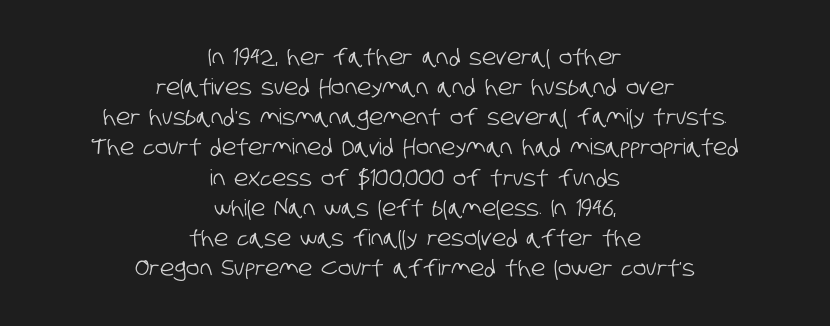
{"underline": "no", "align": "center", "line_spacing": "normal", "line_spacing_ratio": 1.37, "letter_spacing": "normal", "letter_spacing_em": 0.0, "glyph_px": 22}
